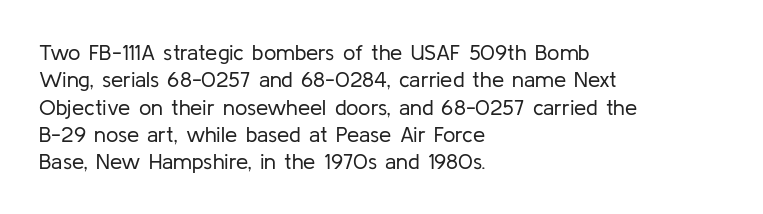
{"italic": "no", "bold": "no", "underline": "no", "align": "left", "line_spacing_ratio": 1.24, "letter_spacing": "normal", "letter_spacing_em": 0.0, "glyph_px": 22}
